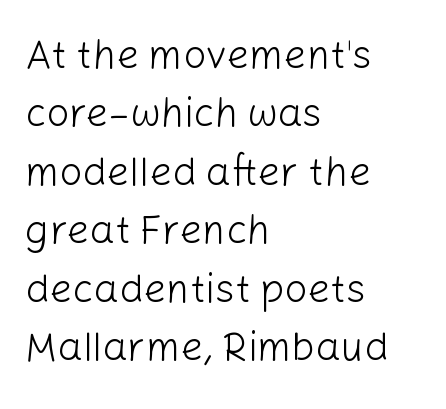
Q: Is the text bold? A: No.
Q: Is the text italic (slanted)? A: No, it is upright.
Q: Is the typeface a serif or a sans-serif typeface? A: Sans-serif.
Q: Is the text underlined? A: No.
Q: How is the paragraph aligned? A: Left-aligned.
Q: Is the spacing between letters normal or unusually wide? A: Normal.
Q: Is the spacing between lines tight, normal or loose? A: Normal.
Q: Width (condensed, normal, or wide)? A: Normal.
Q: Stroke contrast? A: Low.
Q: x-height? A: Medium.
Q: Monospaced? A: No.
